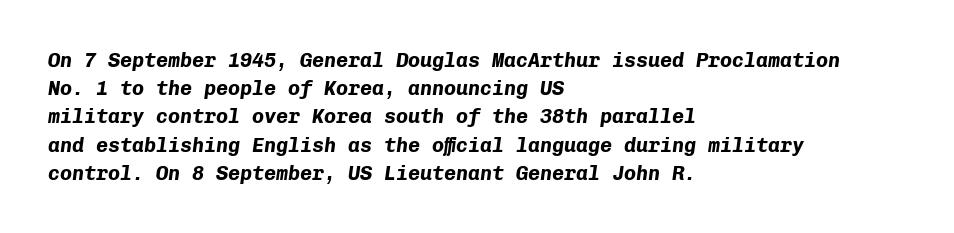
Q: Is the text bold? A: Yes.
Q: Is the text italic (slanted)? A: Yes, it leans right by about 8 degrees.
Q: Is the text underlined? A: No.
Q: How is the paragraph aligned? A: Left-aligned.
Q: Is the spacing between letters normal or unusually wide? A: Normal.
Q: Is the spacing between lines tight, normal or loose? A: Normal.
